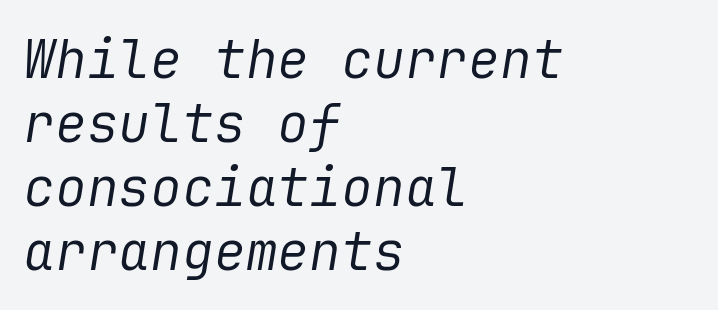
{"italic": "yes", "lean": "right", "slant_degrees": 9, "bold": "no", "weight": "regular", "width": "normal", "stroke_contrast": "low", "x_height": "medium", "underline": "no", "align": "left", "line_spacing_ratio": 1.21, "letter_spacing": "normal", "letter_spacing_em": 0.0, "glyph_px": 53}
